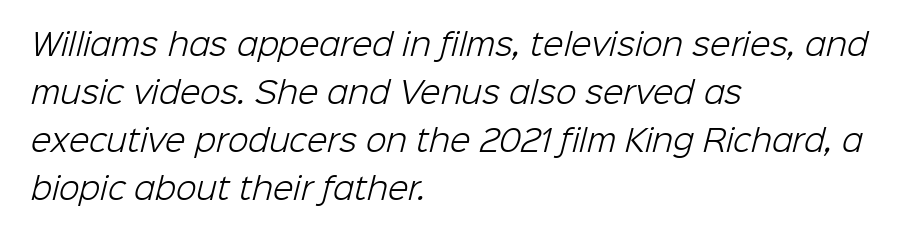
{"serif": "no", "bold": "no", "weight": "light", "width": "normal", "stroke_contrast": "low", "x_height": "medium", "monospaced": "no", "underline": "no", "align": "left", "line_spacing": "normal", "line_spacing_ratio": 1.6, "letter_spacing": "normal", "letter_spacing_em": 0.0, "glyph_px": 30}
